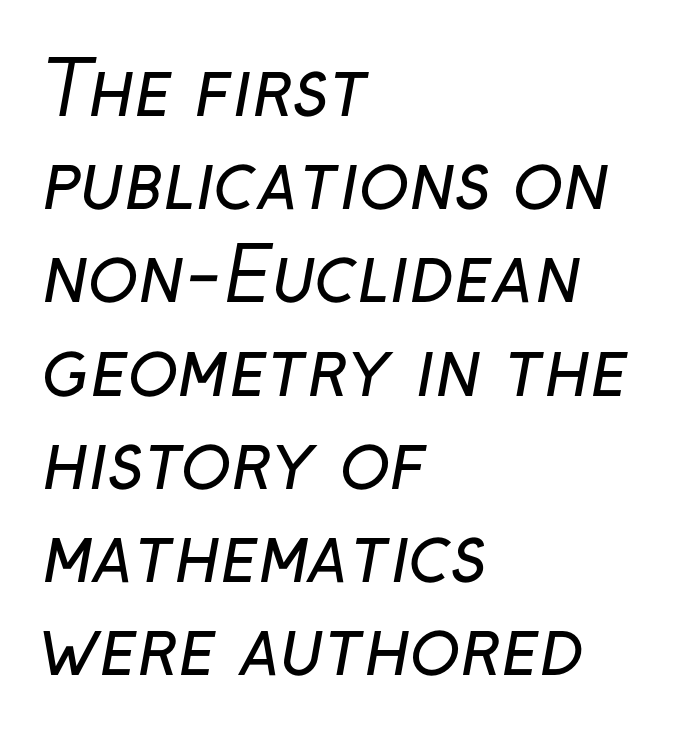
The image shows 74 px regular-weight sans-serif type; set left-aligned, normal line spacing (1.26x), normal letter spacing, not underlined; low stroke contrast and a medium x-height.
